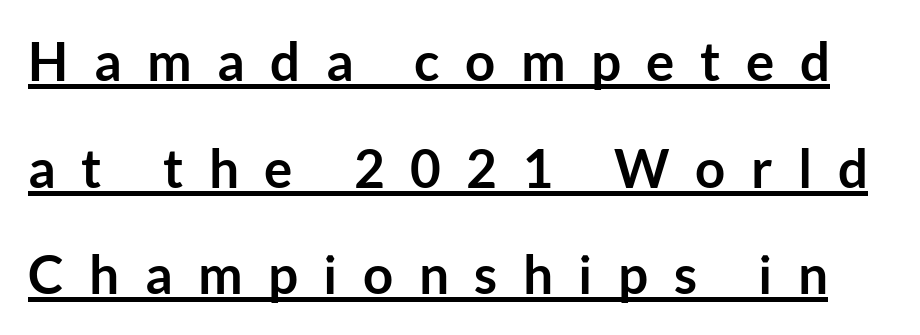
Q: Is the text bold? A: Yes.
Q: Is the text italic (slanted)? A: No, it is upright.
Q: Is the typeface a serif or a sans-serif typeface? A: Sans-serif.
Q: Is the text underlined? A: Yes.
Q: Is the spacing between letters normal or unusually wide? A: Unusually wide.
Q: Is the spacing between lines tight, normal or loose? A: Loose.
Q: Width (condensed, normal, or wide)? A: Normal.
Q: Stroke contrast? A: Low.
Q: x-height? A: Medium.
Q: Monospaced? A: No.
